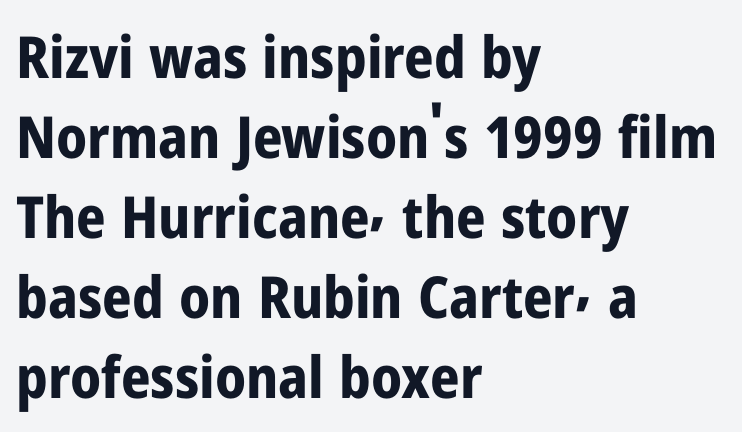
This is heavy type, rendered in bold. Anything drawn beneath the words? Only blank space. What stands out about the letter spacing? Nothing — it is the standard amount. The lines sit at an ordinary, default distance from one another. Looks like regular typesetting: each glyph gets only the width it needs. A typesetter would label this face a sans.
